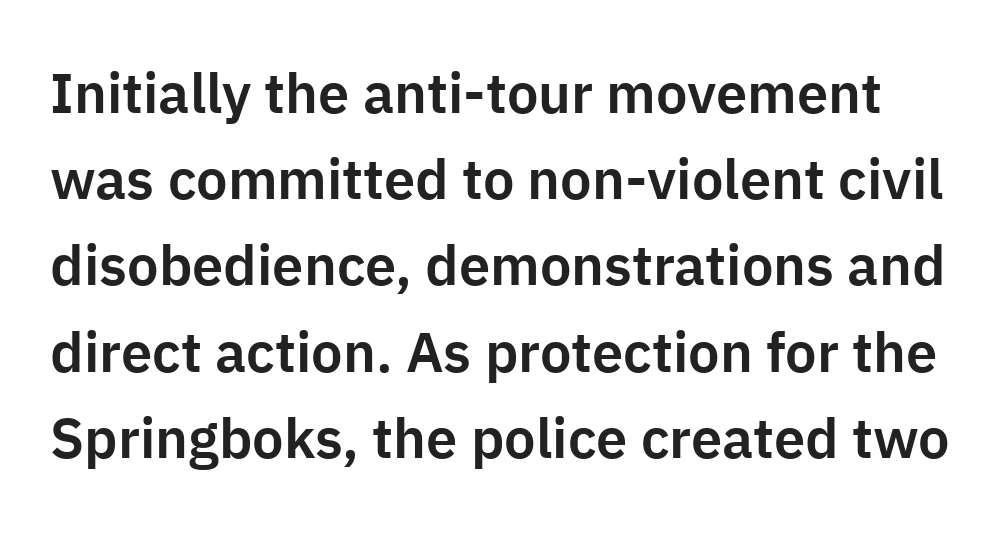
{"serif": "no", "italic": "no", "width": "normal", "stroke_contrast": "low", "x_height": "medium", "monospaced": "no", "underline": "no", "line_spacing": "normal", "line_spacing_ratio": 1.54, "letter_spacing": "normal", "letter_spacing_em": 0.0, "glyph_px": 56}
